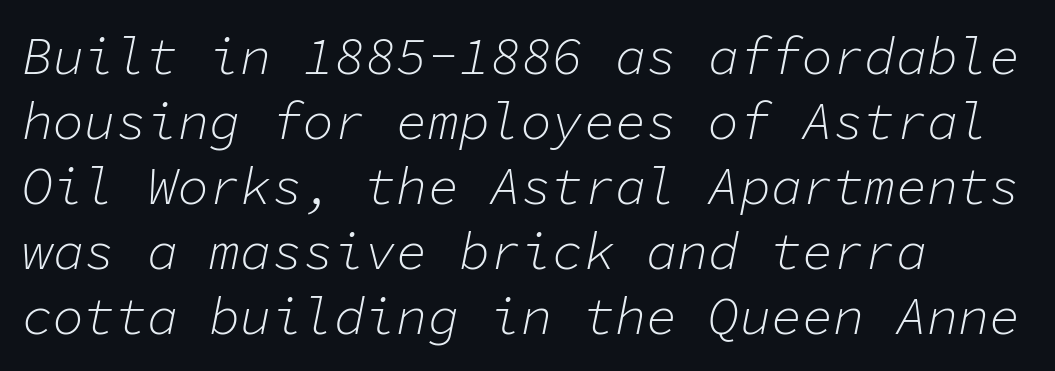
{"italic": "yes", "lean": "right", "slant_degrees": 11, "bold": "no", "weight": "light", "width": "normal", "stroke_contrast": "low", "x_height": "medium", "monospaced": "yes", "underline": "no", "align": "left", "line_spacing": "normal", "line_spacing_ratio": 1.25, "letter_spacing": "normal", "letter_spacing_em": 0.0, "glyph_px": 52}
